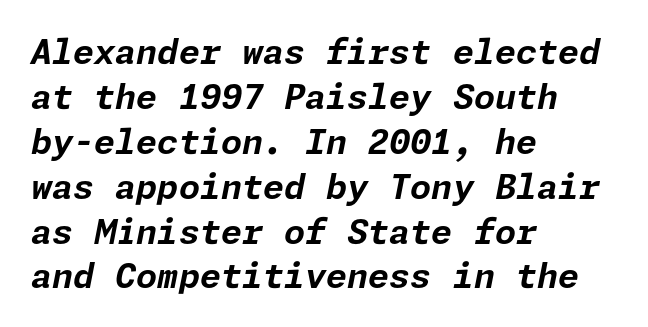
Q: Is the text bold? A: Yes.
Q: Is the text italic (slanted)? A: Yes, it leans right by about 11 degrees.
Q: Is the text underlined? A: No.
Q: How is the paragraph aligned? A: Left-aligned.
Q: Is the spacing between letters normal or unusually wide? A: Normal.
Q: Is the spacing between lines tight, normal or loose? A: Normal.
Q: Width (condensed, normal, or wide)? A: Normal.
Q: Stroke contrast? A: Low.
Q: x-height? A: Medium.
